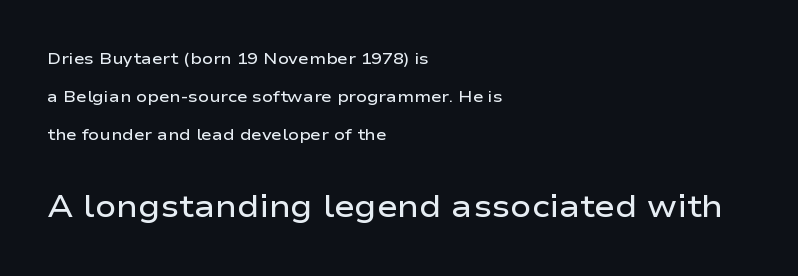
A typesetter would mark this as roman, not italic. Between one letter and the next there's only the usual sliver of space. Descender tails drop into unmarked territory. The passage shown stacks its lines with a broad gap. Font category for this specimen: sans-serif.
